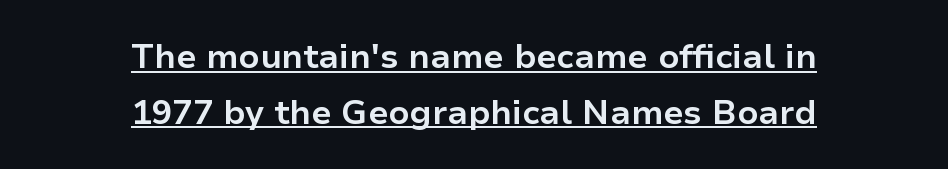
Q: Is the text bold? A: Yes.
Q: Is the text italic (slanted)? A: No, it is upright.
Q: Is the typeface a serif or a sans-serif typeface? A: Sans-serif.
Q: Is the text underlined? A: Yes.
Q: How is the paragraph aligned? A: Centered.
Q: Is the spacing between letters normal or unusually wide? A: Normal.
Q: Is the spacing between lines tight, normal or loose? A: Normal.
Q: Width (condensed, normal, or wide)? A: Normal.
Q: Stroke contrast? A: Low.
Q: x-height? A: Medium.
Q: Monospaced? A: No.
